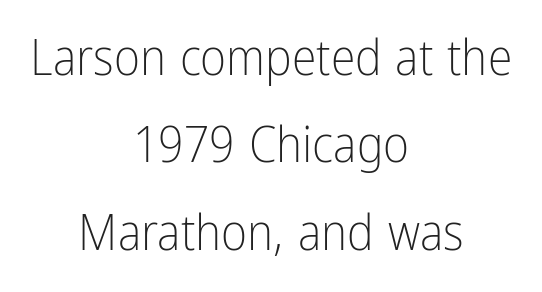
A typesetter would mark this as roman, not italic. Descender tails drop into unmarked territory. Line starts and ends both wander, symmetrically. Is this a fixed-width face? No — the glyphs have proportional, varying widths. Grotesque or geometric, the face here clearly has no serifs. A quiet, ordinary-to-light weight characterises the typeface.
